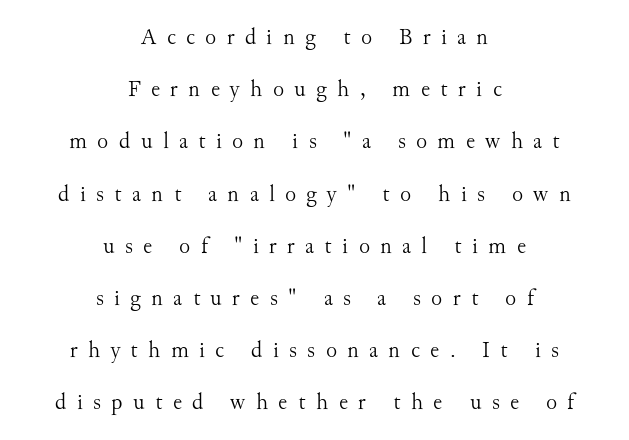
The image shows 23 px text type, upright; set centered, loose line spacing (2.27x), unusually wide letter spacing (+0.45 em), not underlined.
